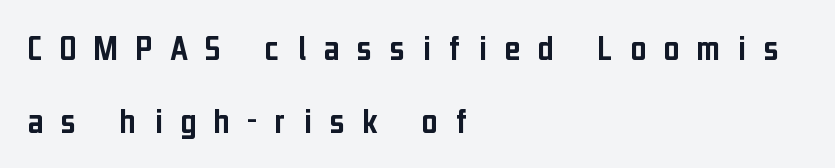
The image shows 38 px condensed sans-serif type, upright; set left-aligned, loose line spacing (1.91x), unusually wide letter spacing (+0.46 em), not underlined; low stroke contrast and a medium x-height.
